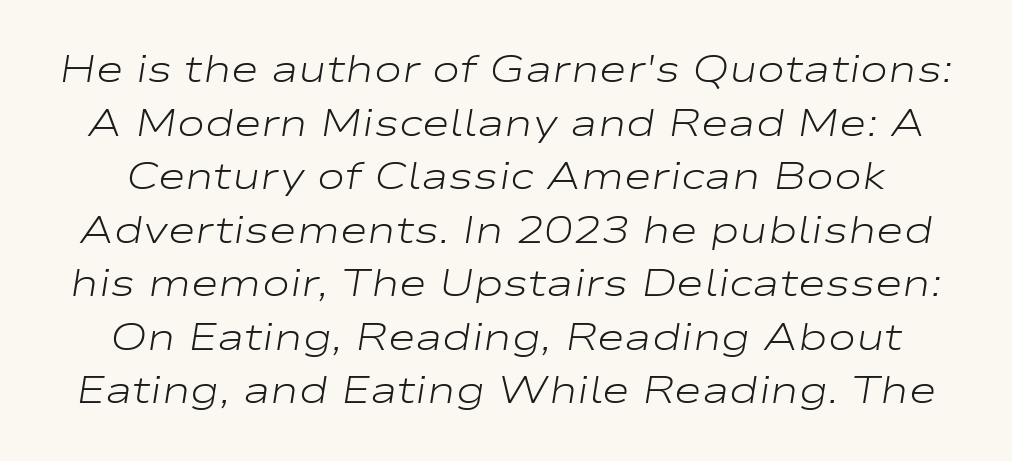
{"italic": "yes", "lean": "right", "slant_degrees": 9, "bold": "no", "weight": "light", "width": "wide", "stroke_contrast": "low", "x_height": "medium", "monospaced": "no", "underline": "no", "line_spacing": "normal", "line_spacing_ratio": 1.41, "letter_spacing": "normal", "letter_spacing_em": 0.0, "glyph_px": 38}
